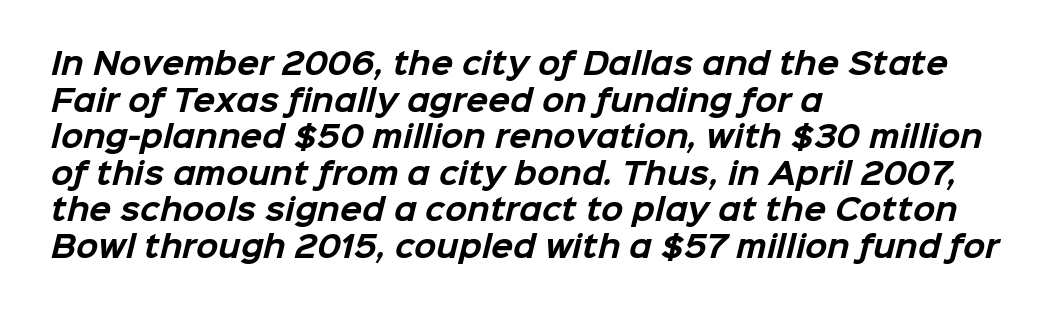
{"serif": "no", "bold": "yes", "weight": "bold", "width": "normal", "stroke_contrast": "low", "x_height": "medium", "monospaced": "no", "underline": "no", "align": "left", "line_spacing": "normal", "line_spacing_ratio": 1.26, "letter_spacing": "normal", "letter_spacing_em": 0.0, "glyph_px": 29}
